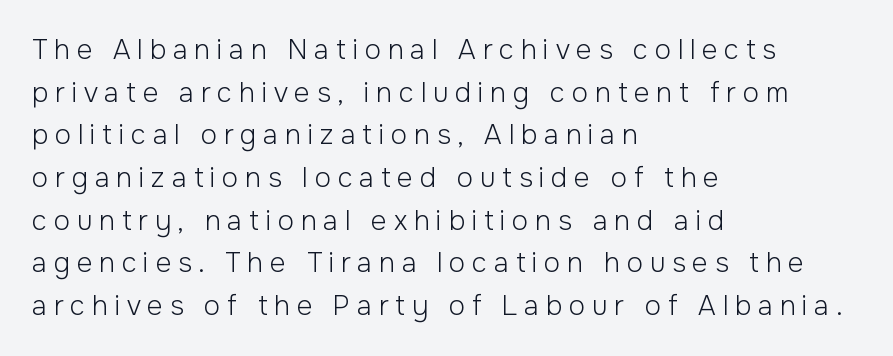
{"italic": "no", "bold": "no", "underline": "no", "align": "left", "line_spacing": "normal", "line_spacing_ratio": 1.58, "letter_spacing": "wide", "letter_spacing_em": 0.25, "glyph_px": 27}
